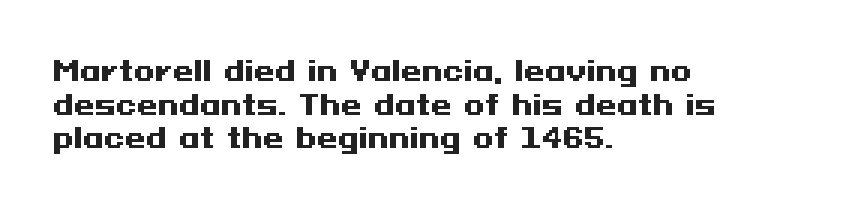
The image shows 27 px bold type, upright; set left-aligned, normal line spacing (1.25x), normal letter spacing, not underlined.
